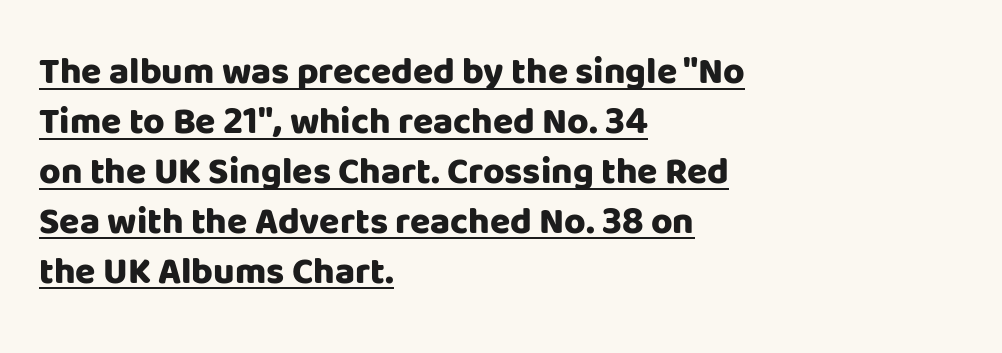
{"serif": "no", "italic": "no", "bold": "yes", "weight": "heavy", "width": "normal", "stroke_contrast": "low", "x_height": "large", "monospaced": "no", "underline": "yes", "align": "left", "line_spacing": "normal", "line_spacing_ratio": 1.35, "letter_spacing": "normal", "letter_spacing_em": 0.0, "glyph_px": 37}
